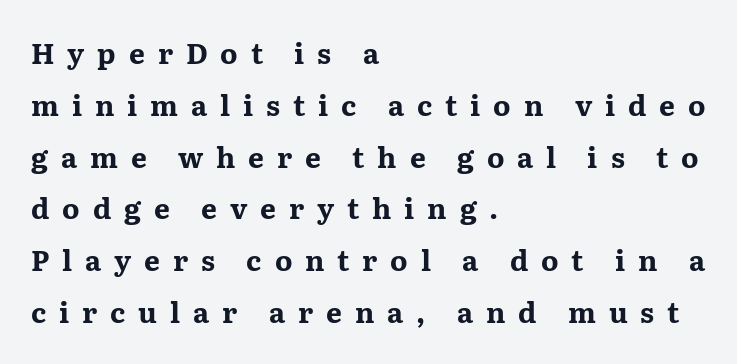
The image shows 28 px bold, wide serif type, upright; set left-aligned, line spacing 1.85x, unusually wide letter spacing (+0.46 em), not underlined; medium stroke contrast and a medium x-height.
